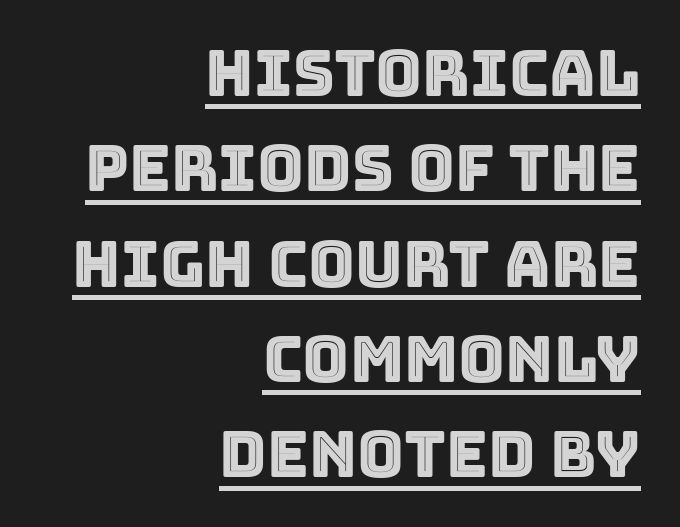
Italic: no, the glyphs are upright roman. This block has exactly the height ordinary leading produces. The letters advance in unequal steps, a hallmark of proportional type. This sample is right-justified, so line beginnings fall wherever the words allow.
